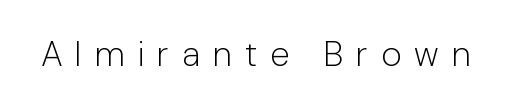
The image shows 35 px light sans-serif type, upright; set unusually wide letter spacing (+0.37 em), not underlined; low stroke contrast and a medium x-height.
